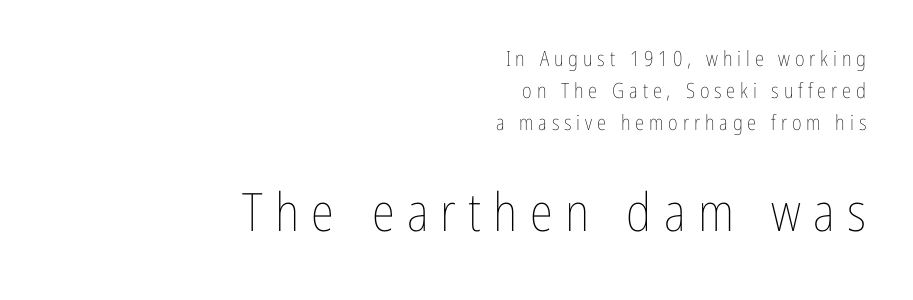
The image shows 53 px thin, condensed type, upright; set right-aligned, normal line spacing (1.52x), unusually wide letter spacing (+0.23 em), not underlined; the second (bottom) block is 2.52x larger; low stroke contrast and a medium x-height.
